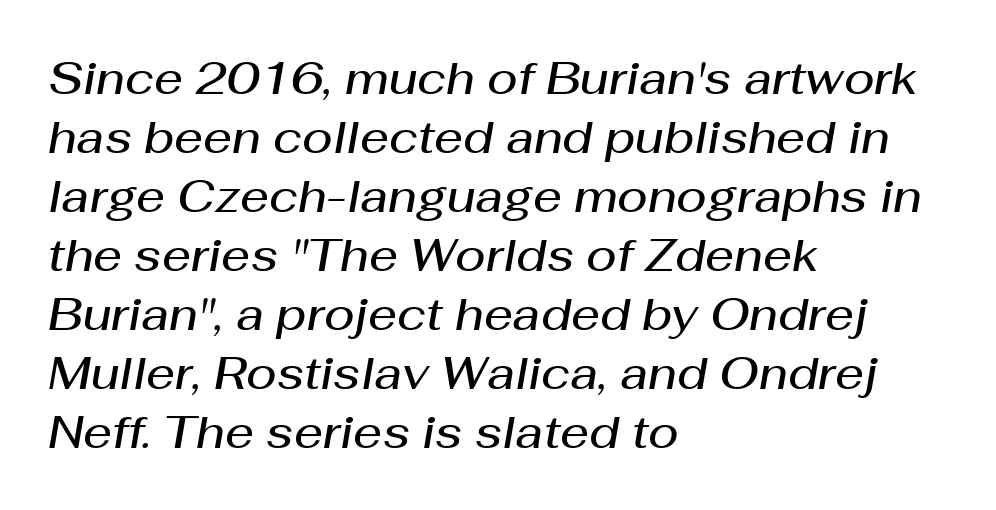
Q: Is the text bold? A: Semi-bold.
Q: Is the text italic (slanted)? A: Yes, it leans right by about 10 degrees.
Q: Is the text underlined? A: No.
Q: How is the paragraph aligned? A: Left-aligned.
Q: Is the spacing between letters normal or unusually wide? A: Normal.
Q: Is the spacing between lines tight, normal or loose? A: Normal.
Q: Width (condensed, normal, or wide)? A: Normal.
Q: Stroke contrast? A: Medium.
Q: x-height? A: Medium.
Q: Monospaced? A: No.
